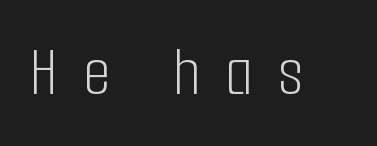
{"serif": "no", "italic": "no", "bold": "no", "weight": "light", "width": "condensed", "stroke_contrast": "low", "x_height": "medium", "monospaced": "no", "underline": "no", "letter_spacing": "wide", "letter_spacing_em": 0.35, "glyph_px": 71}
